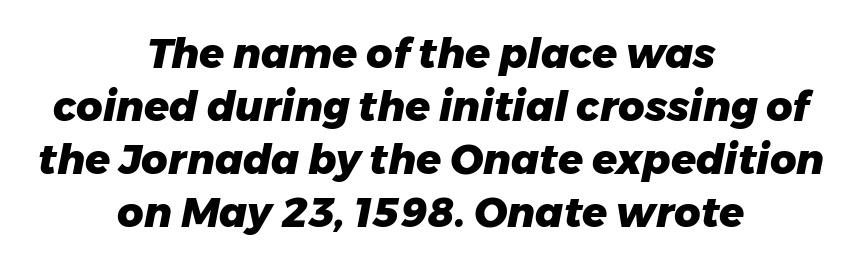
Q: Is the text bold? A: Yes.
Q: Is the text italic (slanted)? A: Yes, it leans right by about 11 degrees.
Q: Is the text underlined? A: No.
Q: How is the paragraph aligned? A: Centered.
Q: Is the spacing between letters normal or unusually wide? A: Normal.
Q: Is the spacing between lines tight, normal or loose? A: Normal.
Q: Width (condensed, normal, or wide)? A: Normal.
Q: Stroke contrast? A: Low.
Q: x-height? A: Medium.
Q: Monospaced? A: No.
